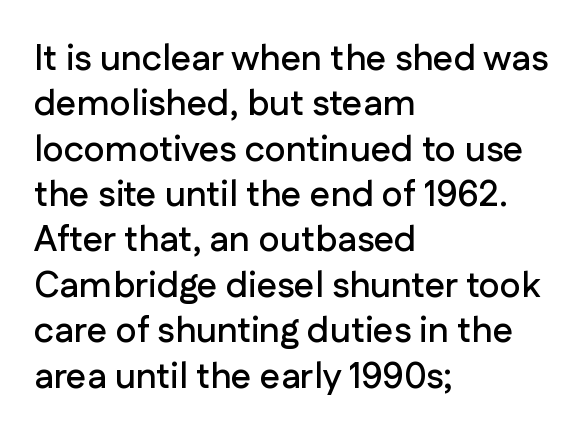
{"serif": "no", "italic": "no", "width": "normal", "stroke_contrast": "low", "x_height": "medium", "monospaced": "no", "underline": "no", "align": "left", "line_spacing": "normal", "line_spacing_ratio": 1.26, "letter_spacing": "normal", "letter_spacing_em": 0.0, "glyph_px": 36}
